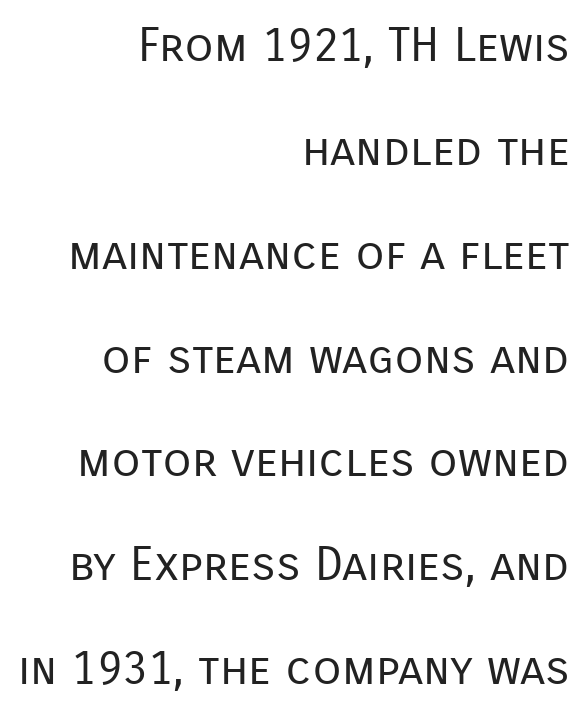
This sample uses an upright cut, with every glyph sitting square on the baseline. The space between consecutive lines is lavish. The string is rendered with underlining switched off. The face used here is proportionally spaced, like ordinary book or web type. Short note: letters normally spaced.
